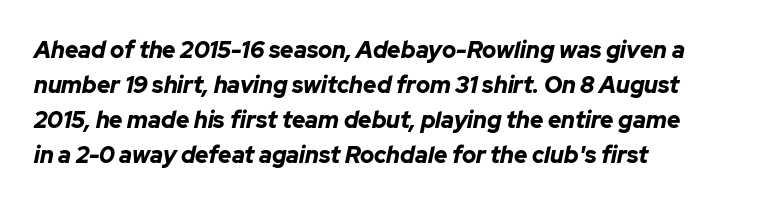
Q: Is the text bold? A: Yes.
Q: Is the text italic (slanted)? A: Yes, it leans right by about 12 degrees.
Q: Is the text underlined? A: No.
Q: How is the paragraph aligned? A: Left-aligned.
Q: Is the spacing between letters normal or unusually wide? A: Normal.
Q: Is the spacing between lines tight, normal or loose? A: Normal.
